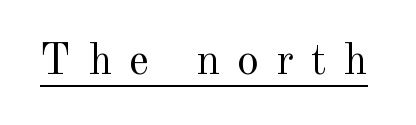
Proportional: the letters do not fall into vertical columns. Serif or sans? Serif — the stroke terminals have little feet. Each word looks stretched out because of the extra space between its letters. The typesetting does not lean heavy: it is not bold.
